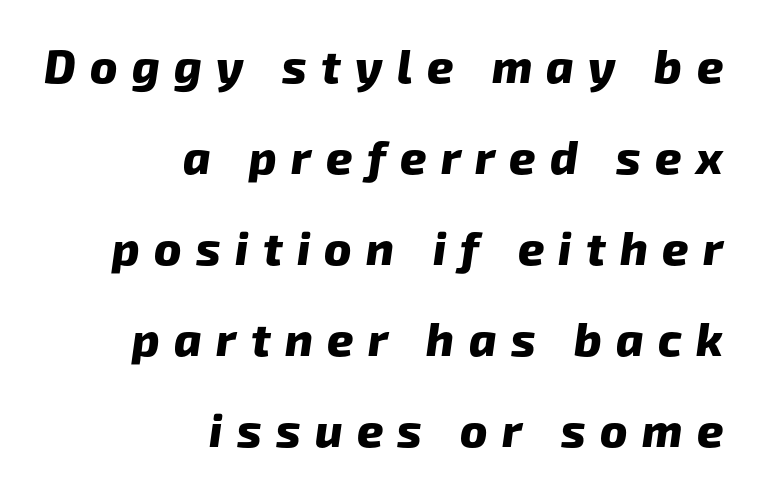
Varying glyph widths throughout — classic text-font behaviour. Font category for this specimen: sans-serif. Every letter is thick-stroked: bold, no question. Does the copy run flush right? Yes — the right margin is perfectly even.
